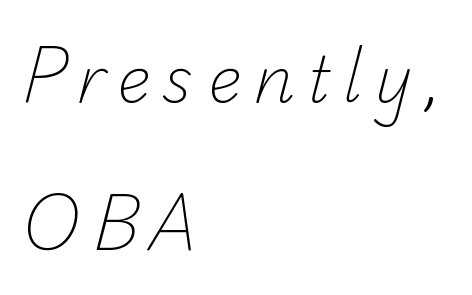
Q: Is the text bold? A: No.
Q: Is the typeface a serif or a sans-serif typeface? A: Sans-serif.
Q: Is the text underlined? A: No.
Q: How is the paragraph aligned? A: Left-aligned.
Q: Is the spacing between lines tight, normal or loose? A: Loose.
Q: Width (condensed, normal, or wide)? A: Normal.
Q: Stroke contrast? A: Low.
Q: x-height? A: Small.
Q: Monospaced? A: No.
